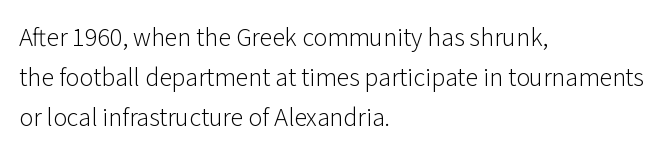
The image shows 26 px text type, upright; set left-aligned, normal line spacing (1.54x), normal letter spacing, not underlined.
